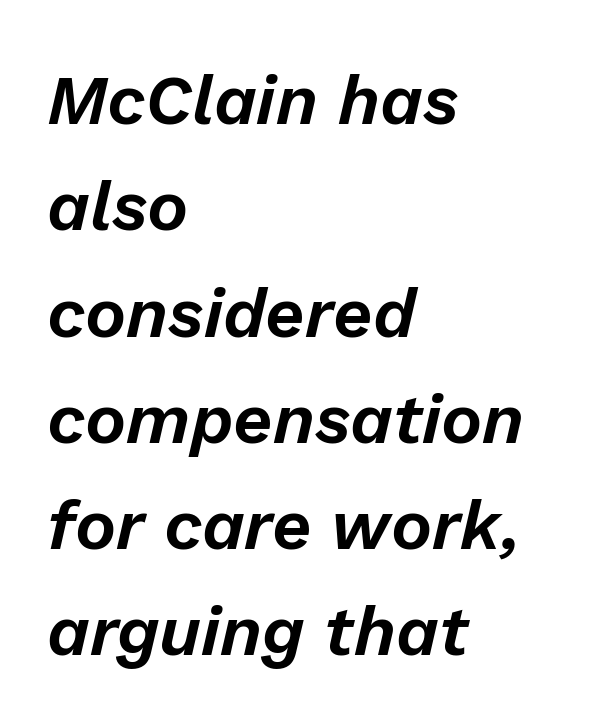
{"italic": "yes", "lean": "right", "slant_degrees": 13, "width": "normal", "stroke_contrast": "low", "x_height": "medium", "monospaced": "no", "underline": "no", "align": "left", "line_spacing": "normal", "line_spacing_ratio": 1.54, "letter_spacing": "normal", "letter_spacing_em": 0.0, "glyph_px": 69}
